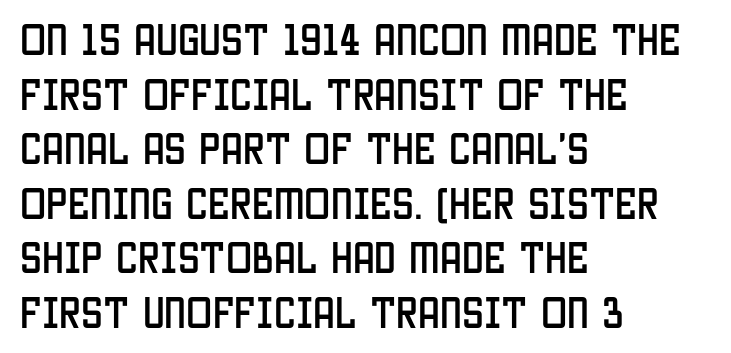
{"serif": "no", "italic": "no", "width": "condensed", "stroke_contrast": "low", "x_height": "large", "monospaced": "no", "underline": "no", "align": "left", "line_spacing": "normal", "line_spacing_ratio": 1.56, "letter_spacing": "normal", "letter_spacing_em": 0.0, "glyph_px": 35}
